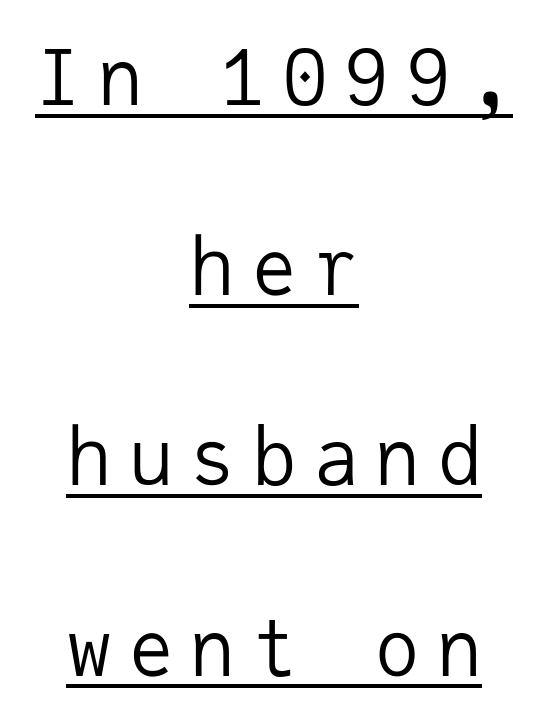
The image shows 77 px regular-weight sans-serif type, upright, monospaced; set centered, loose line spacing (2.47x), unusually wide letter spacing (+0.2 em), underlined; low stroke contrast and a medium x-height.
